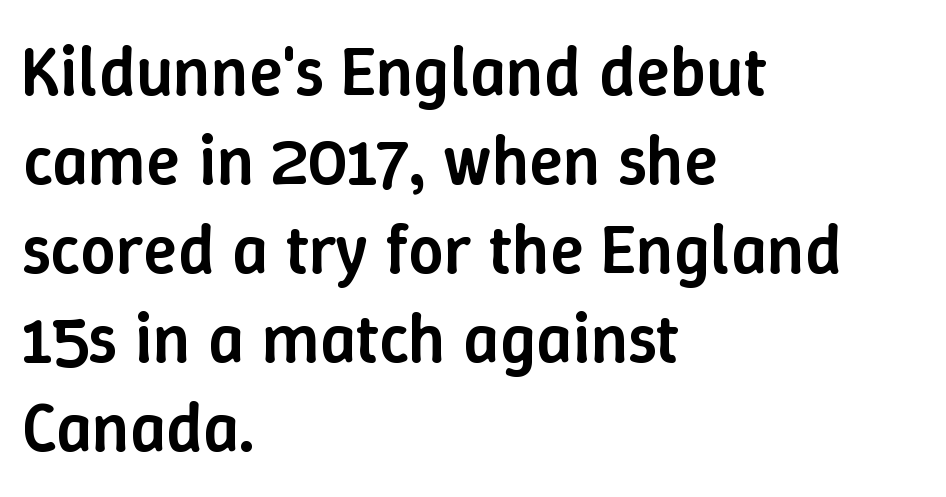
Q: Is the text bold? A: Semi-bold.
Q: Is the text italic (slanted)? A: No, it is upright.
Q: Is the text underlined? A: No.
Q: How is the paragraph aligned? A: Left-aligned.
Q: Is the spacing between letters normal or unusually wide? A: Normal.
Q: Is the spacing between lines tight, normal or loose? A: Normal.
Q: Width (condensed, normal, or wide)? A: Normal.
Q: Stroke contrast? A: Low.
Q: x-height? A: Medium.
Q: Monospaced? A: No.
